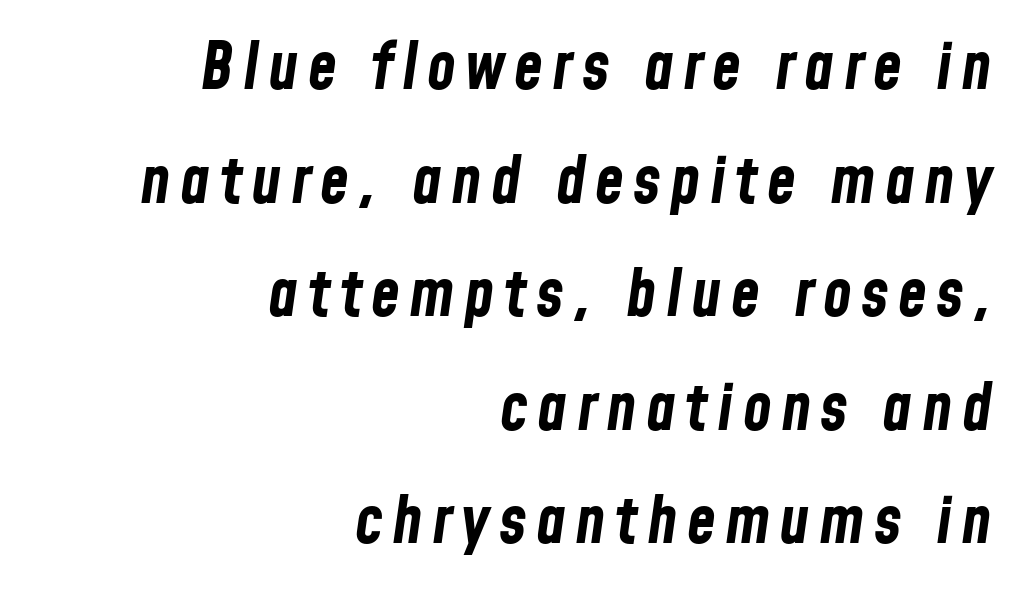
Quick note: underline off. This is oblique type, the kind used for emphasis or titles. Caption: bold face, heavy strokes. All the whitespace from short lines collects on the left. You could not count columns in this text — the font is proportionally spaced.
